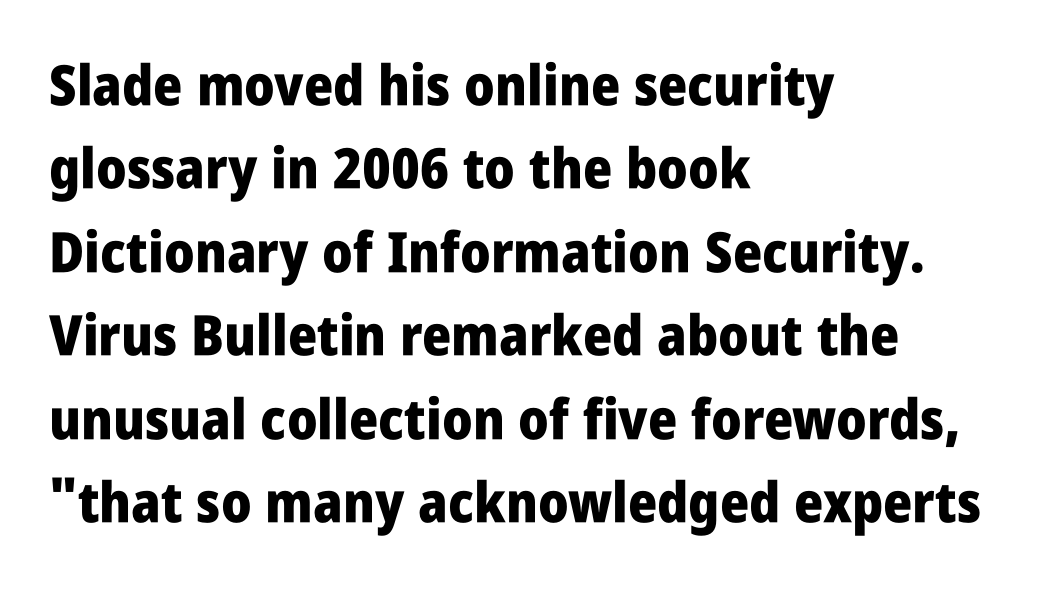
The typesetter chose a ragged-right arrangement here. Nobody touched the tracking dial on this one. Nope, no serifs anywhere on these letters. Do the letters lean? They stand straight. The glyphs have the mass of a bold cut.
